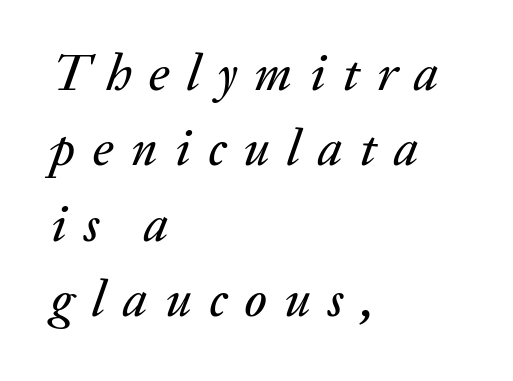
{"italic": "yes", "lean": "right", "slant_degrees": 20, "width": "normal", "stroke_contrast": "medium", "x_height": "medium", "monospaced": "no", "underline": "no", "align": "left", "line_spacing": "normal", "line_spacing_ratio": 1.48, "letter_spacing": "wide", "letter_spacing_em": 0.34, "glyph_px": 51}
